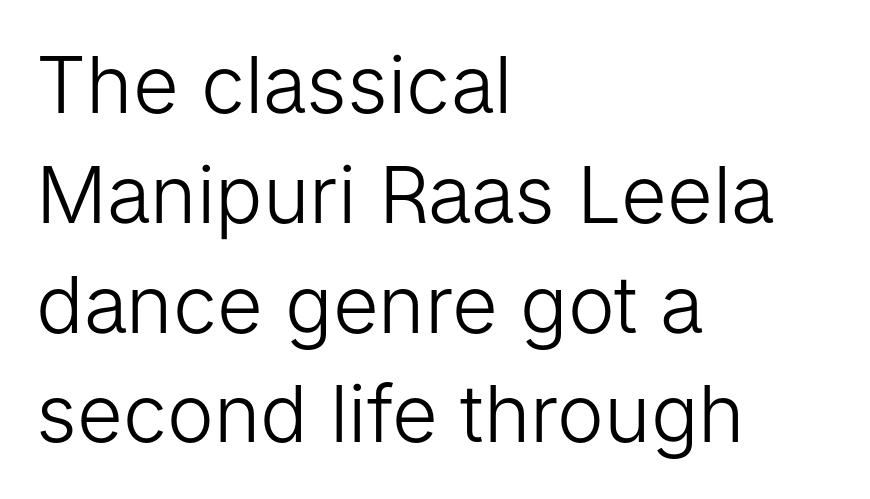
Q: Is the text bold? A: No.
Q: Is the text italic (slanted)? A: No, it is upright.
Q: Is the typeface a serif or a sans-serif typeface? A: Sans-serif.
Q: Is the text underlined? A: No.
Q: How is the paragraph aligned? A: Left-aligned.
Q: Is the spacing between letters normal or unusually wide? A: Normal.
Q: Is the spacing between lines tight, normal or loose? A: Normal.
Q: Width (condensed, normal, or wide)? A: Normal.
Q: Stroke contrast? A: Low.
Q: x-height? A: Medium.
Q: Monospaced? A: No.
